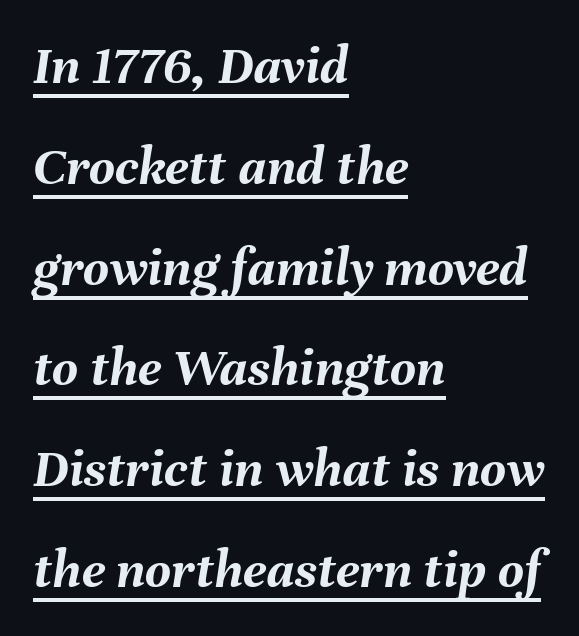
The image shows 56 px semibold type, italic (leaning right); set left-aligned, line spacing 1.8x, normal letter spacing, underlined; medium stroke contrast and a medium x-height.
